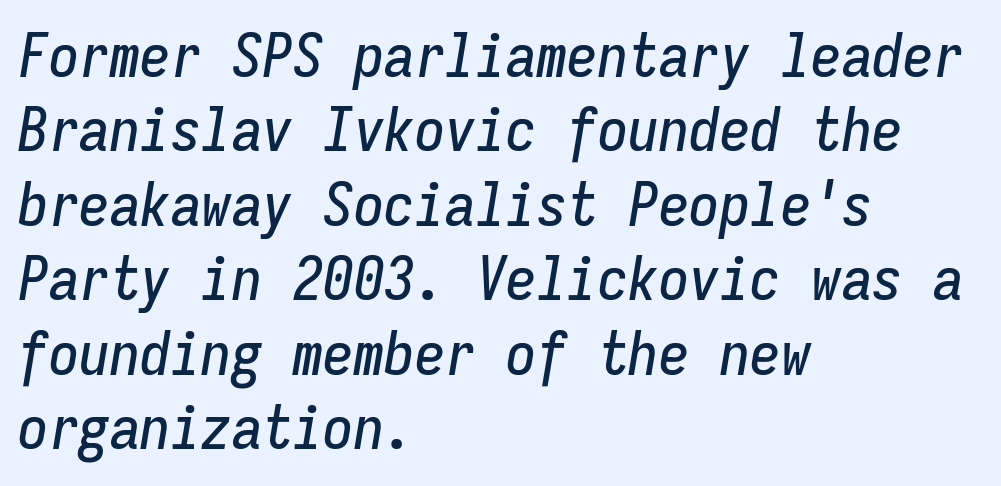
{"italic": "yes", "lean": "right", "slant_degrees": 9, "width": "condensed", "stroke_contrast": "low", "x_height": "medium", "monospaced": "yes", "underline": "no", "align": "left", "line_spacing_ratio": 1.22, "letter_spacing": "normal", "letter_spacing_em": 0.0, "glyph_px": 61}
